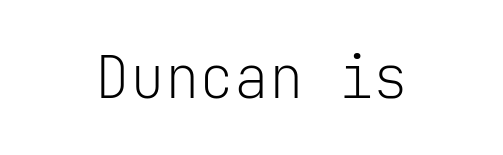
Q: Is the text bold? A: No.
Q: Is the text italic (slanted)? A: No, it is upright.
Q: Is the typeface a serif or a sans-serif typeface? A: Sans-serif.
Q: Is the text underlined? A: No.
Q: How is the paragraph aligned? A: Centered.
Q: Is the spacing between letters normal or unusually wide? A: Normal.
Q: Width (condensed, normal, or wide)? A: Normal.
Q: Stroke contrast? A: Low.
Q: x-height? A: Medium.
Q: Monospaced? A: Yes.
